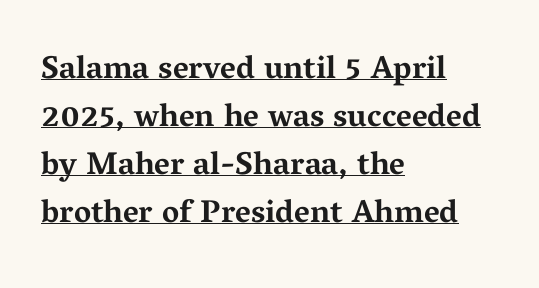
{"serif": "yes", "italic": "no", "bold": "yes", "weight": "bold", "width": "wide", "stroke_contrast": "medium", "x_height": "medium", "monospaced": "no", "underline": "yes", "align": "left", "line_spacing": "normal", "line_spacing_ratio": 1.5, "letter_spacing": "normal", "letter_spacing_em": 0.0, "glyph_px": 32}
